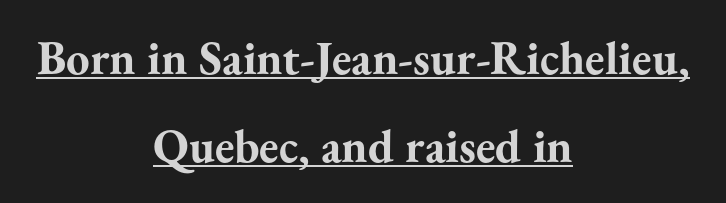
Q: Is the text bold? A: Yes.
Q: Is the text italic (slanted)? A: No, it is upright.
Q: Is the typeface a serif or a sans-serif typeface? A: Serif.
Q: Is the text underlined? A: Yes.
Q: How is the paragraph aligned? A: Centered.
Q: Is the spacing between letters normal or unusually wide? A: Normal.
Q: Width (condensed, normal, or wide)? A: Normal.
Q: Stroke contrast? A: Medium.
Q: x-height? A: Small.
Q: Monospaced? A: No.
